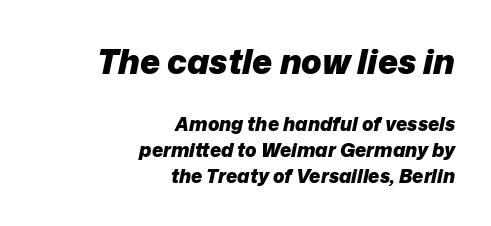
The image shows 34 px heavy type, italic (leaning right); set right-aligned, normal line spacing (1.37x), normal letter spacing, not underlined; the first (top) block is 1.79x larger; low stroke contrast and a medium x-height.
